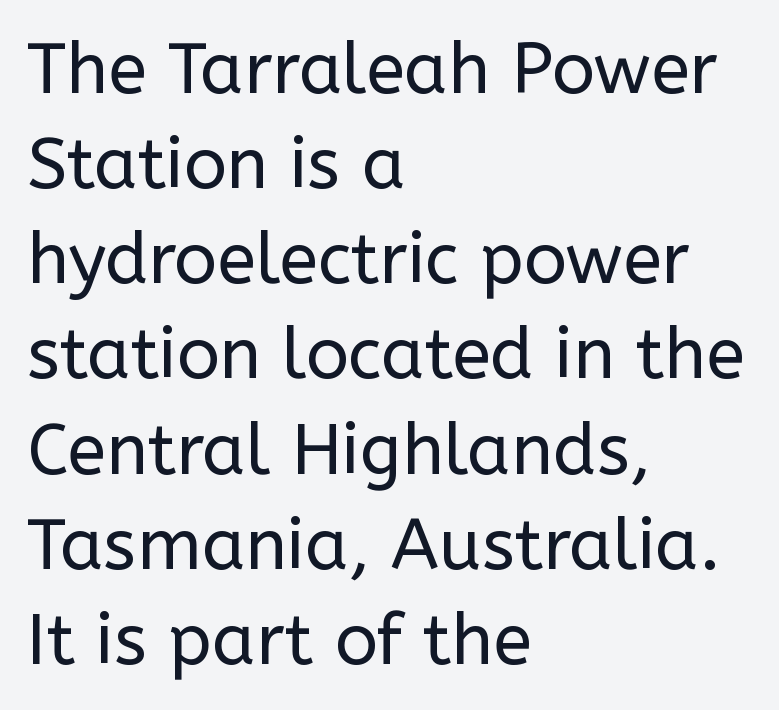
The image shows 71 px regular-weight sans-serif type, upright; set left-aligned, normal line spacing (1.34x), normal letter spacing, not underlined; low stroke contrast and a medium x-height.
